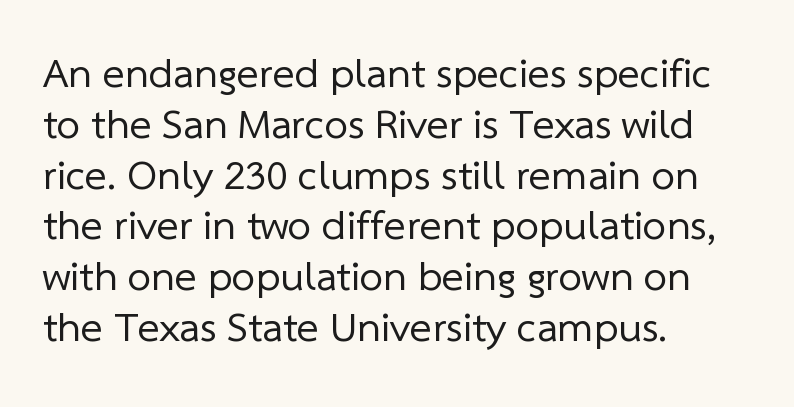
The image shows 42 px regular-weight sans-serif type; set left-aligned, line spacing 1.21x, normal letter spacing, not underlined; low stroke contrast and a medium x-height.
